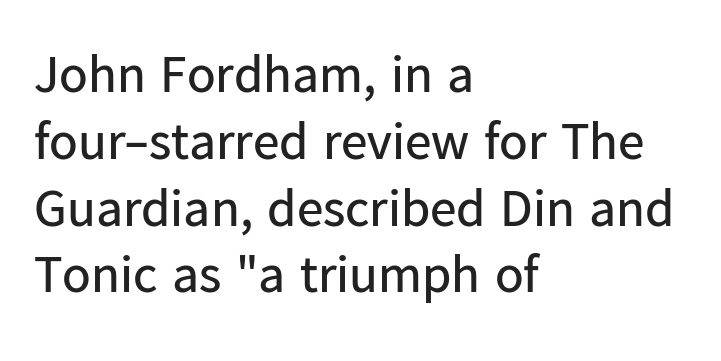
The image shows 53 px regular-weight sans-serif type, upright; set left-aligned, normal line spacing (1.26x), normal letter spacing, not underlined; low stroke contrast and a medium x-height.
